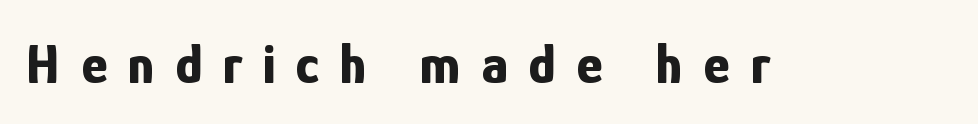
The image shows 56 px bold, condensed sans-serif type, upright; set unusually wide letter spacing (+0.37 em), not underlined; low stroke contrast and a medium x-height.
